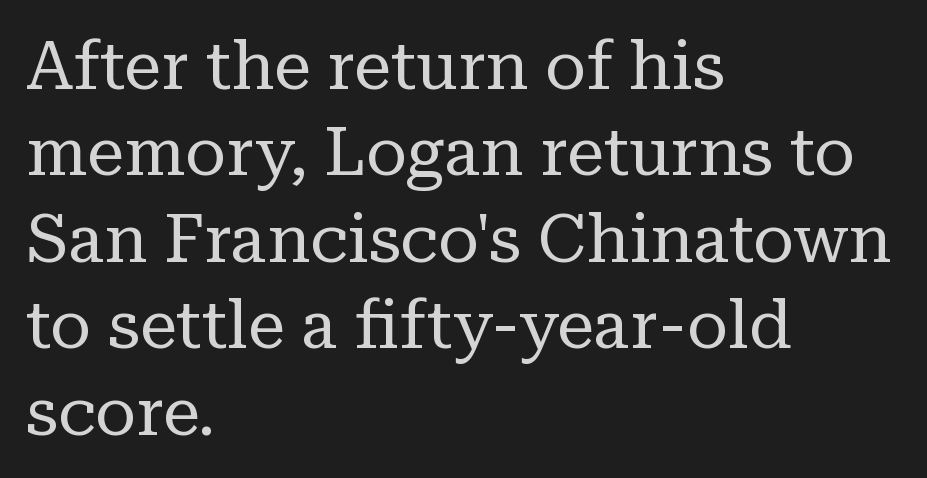
Q: Is the text bold? A: No.
Q: Is the text italic (slanted)? A: No, it is upright.
Q: Is the typeface a serif or a sans-serif typeface? A: Serif.
Q: Is the text underlined? A: No.
Q: How is the paragraph aligned? A: Left-aligned.
Q: Is the spacing between letters normal or unusually wide? A: Normal.
Q: Is the spacing between lines tight, normal or loose? A: Normal.
Q: Width (condensed, normal, or wide)? A: Normal.
Q: Stroke contrast? A: Low.
Q: x-height? A: Medium.
Q: Monospaced? A: No.
